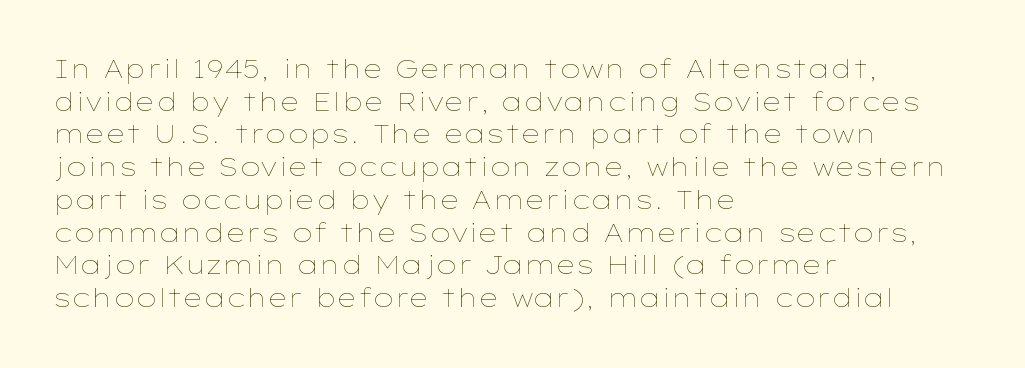
What's the leading like? Ordinary, nothing unusual. The passage shown has conventional tracking throughout. The typography opts for an upright posture over an oblique one. The passage is arranged the way most books set body copy — flush left.
